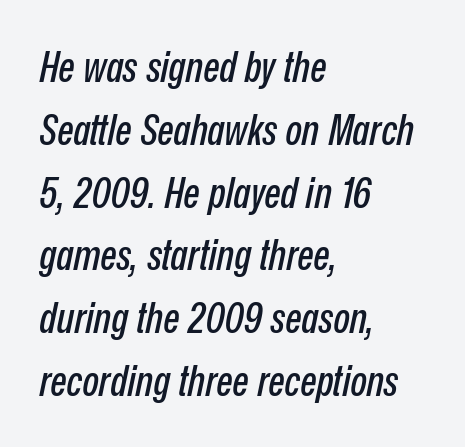
{"italic": "yes", "lean": "right", "slant_degrees": 12, "width": "condensed", "stroke_contrast": "low", "x_height": "medium", "monospaced": "no", "underline": "no", "align": "left", "line_spacing": "normal", "line_spacing_ratio": 1.46, "letter_spacing": "normal", "letter_spacing_em": 0.0, "glyph_px": 43}
